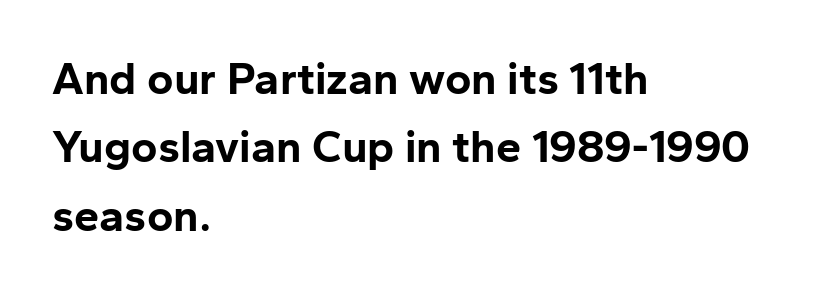
The image shows 45 px bold sans-serif type, upright; set left-aligned, normal line spacing (1.52x), normal letter spacing, not underlined; low stroke contrast and a medium x-height.
